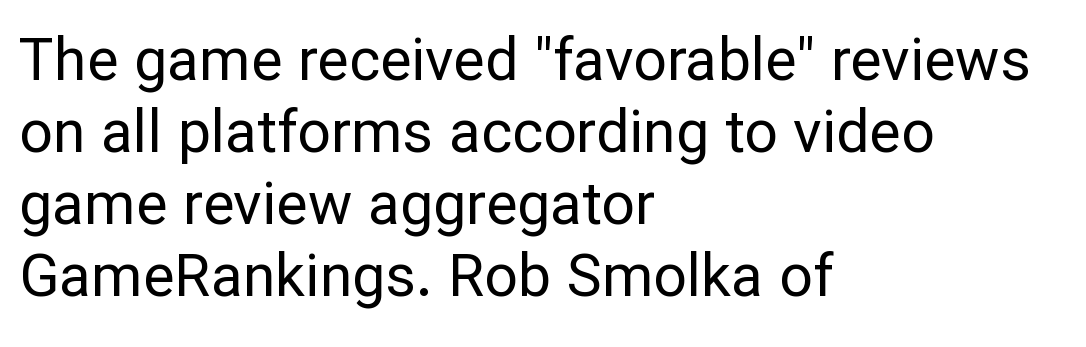
The image shows 59 px regular-weight sans-serif type, upright; set left-aligned, line spacing 1.22x, normal letter spacing, not underlined; low stroke contrast and a medium x-height.
